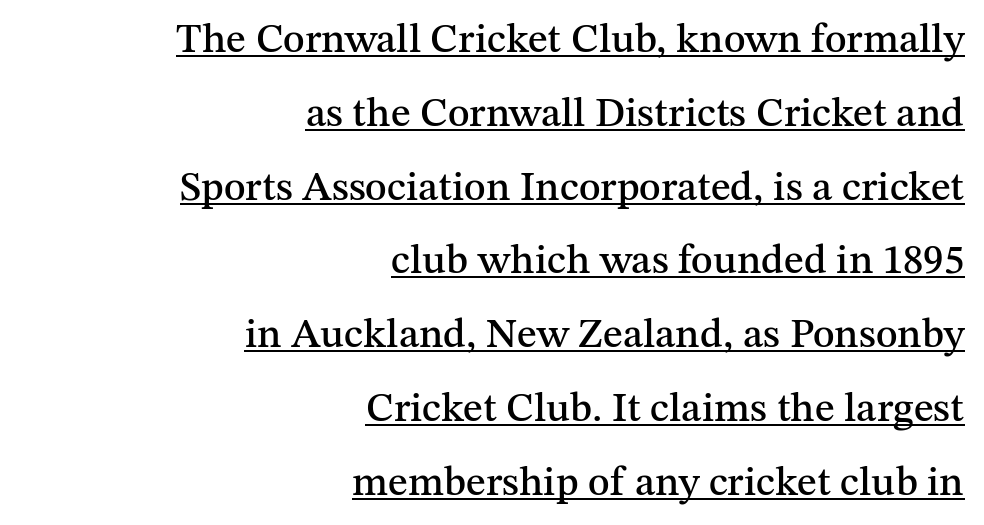
The image shows 41 px serif type, upright; set right-aligned, line spacing 1.8x, normal letter spacing, underlined; medium stroke contrast and a medium x-height.
